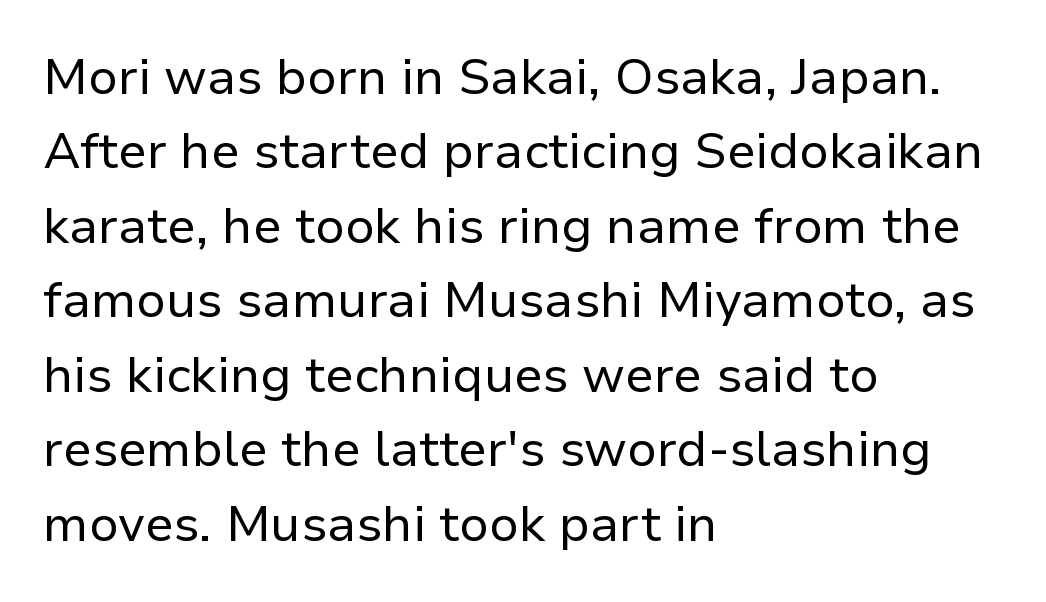
The image shows 50 px regular-weight sans-serif type, upright; set left-aligned, normal line spacing (1.49x), normal letter spacing, not underlined; low stroke contrast and a medium x-height.
